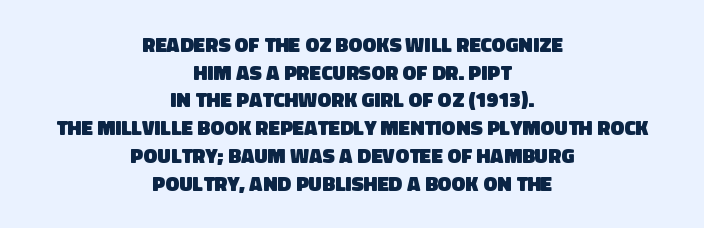
The font is running at its bold setting. Nobody touched the tracking dial on this one. The paragraph shown floats in the horizontal middle. Leading: standard.
